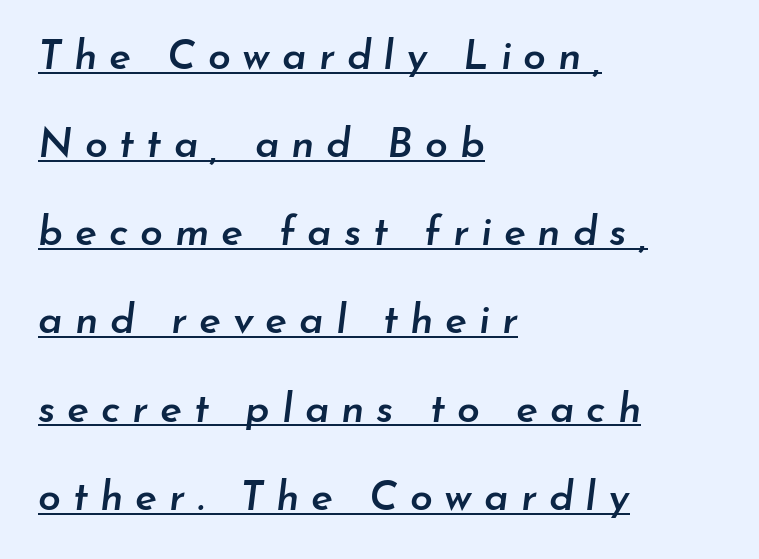
{"italic": "yes", "lean": "right", "slant_degrees": 7, "bold": "semi", "weight": "semibold", "width": "normal", "stroke_contrast": "low", "x_height": "small", "monospaced": "no", "underline": "yes", "align": "left", "line_spacing": "loose", "line_spacing_ratio": 2.15, "letter_spacing": "wide", "letter_spacing_em": 0.29, "glyph_px": 41}
